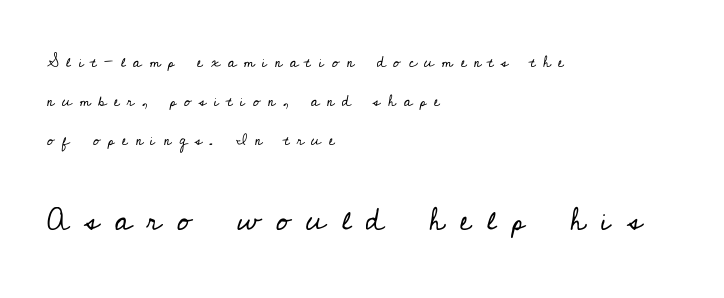
{"serif": "yes", "bold": "no", "weight": "regular", "width": "normal", "stroke_contrast": "low", "x_height": "small", "monospaced": "no", "underline": "no", "align": "left", "line_spacing": "loose", "line_spacing_ratio": 2.44, "letter_spacing": "wide", "letter_spacing_em": 0.48, "larger_block": "second", "size_ratio": 2.0, "glyph_px": 32}
